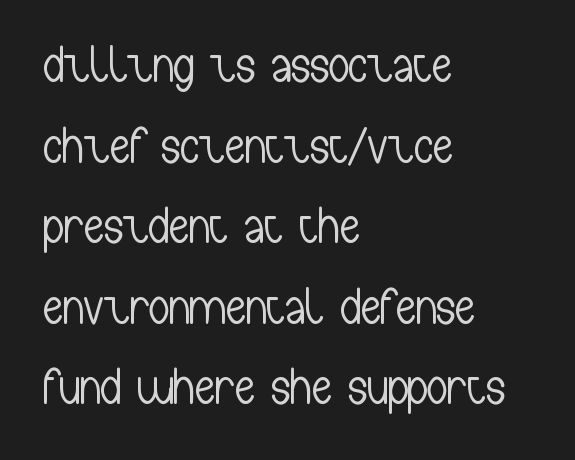
The image shows 51 px light, condensed sans-serif type, upright; set left-aligned, normal line spacing (1.58x), normal letter spacing, not underlined; low stroke contrast and a medium x-height.
